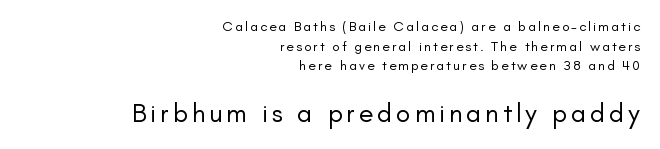
{"italic": "no", "bold": "no", "underline": "no", "align": "right", "line_spacing": "normal", "line_spacing_ratio": 1.41, "larger_block": "second", "size_ratio": 1.93, "glyph_px": 27}
